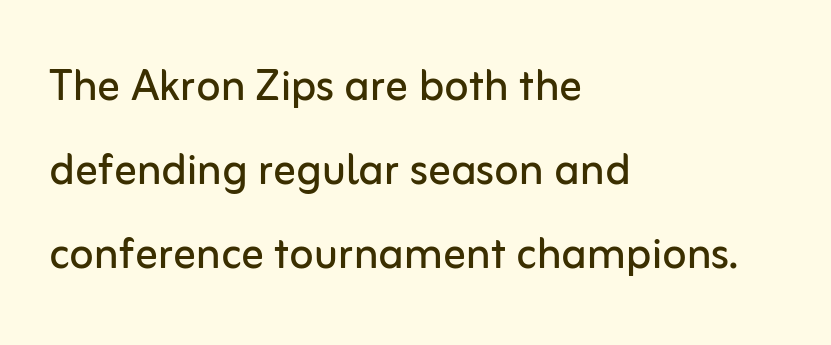
{"serif": "no", "italic": "no", "bold": "no", "weight": "regular", "width": "normal", "stroke_contrast": "low", "x_height": "medium", "monospaced": "no", "underline": "no", "align": "left", "line_spacing": "normal", "line_spacing_ratio": 1.5, "letter_spacing": "normal", "letter_spacing_em": 0.0, "glyph_px": 56}
